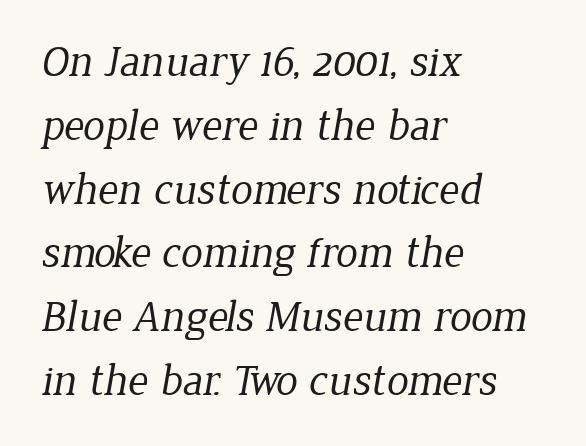
Q: Is the text bold? A: No.
Q: Is the typeface a serif or a sans-serif typeface? A: Serif.
Q: Is the text underlined? A: No.
Q: How is the paragraph aligned? A: Left-aligned.
Q: Is the spacing between letters normal or unusually wide? A: Normal.
Q: Is the spacing between lines tight, normal or loose? A: Normal.
Q: Width (condensed, normal, or wide)? A: Normal.
Q: Stroke contrast? A: Low.
Q: x-height? A: Medium.
Q: Monospaced? A: No.
